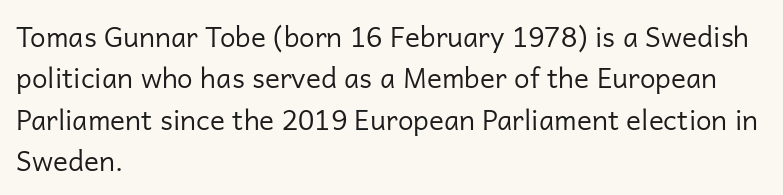
{"serif": "no", "italic": "no", "bold": "no", "weight": "regular", "width": "normal", "stroke_contrast": "low", "x_height": "medium", "monospaced": "no", "underline": "no", "align": "left", "line_spacing": "normal", "line_spacing_ratio": 1.48, "letter_spacing": "normal", "letter_spacing_em": 0.0, "glyph_px": 28}
